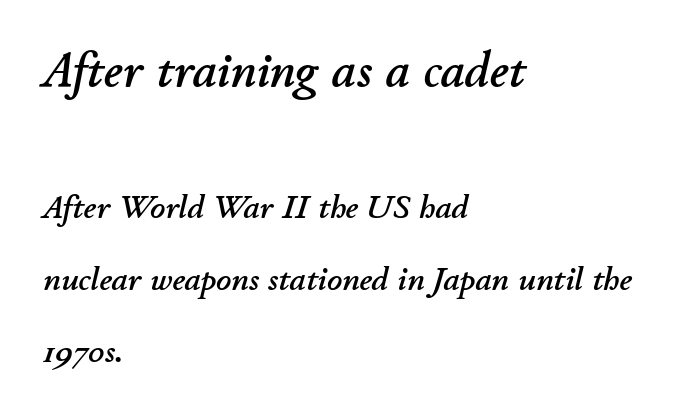
The rendering uses a large line-height, opening up the rows. Which chunk is bigger? The first one — the top block dwarfs the bottom. Beneath every word, the page is bare. In CSS terms this would be text-align: left. The horizontal fit of the characters is conventional and even.
